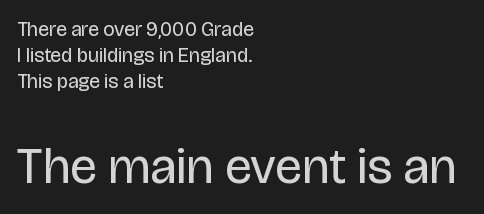
Q: Is the text bold? A: No.
Q: Is the text italic (slanted)? A: No, it is upright.
Q: Is the typeface a serif or a sans-serif typeface? A: Sans-serif.
Q: Is the text underlined? A: No.
Q: How is the paragraph aligned? A: Left-aligned.
Q: Is the spacing between letters normal or unusually wide? A: Normal.
Q: Is the spacing between lines tight, normal or loose? A: Normal.
Q: Which block of text is set in a larger size, the first (top) or the second (bottom)? A: The second (bottom) one.
Q: Width (condensed, normal, or wide)? A: Normal.
Q: Stroke contrast? A: Low.
Q: x-height? A: Large.
Q: Monospaced? A: No.
